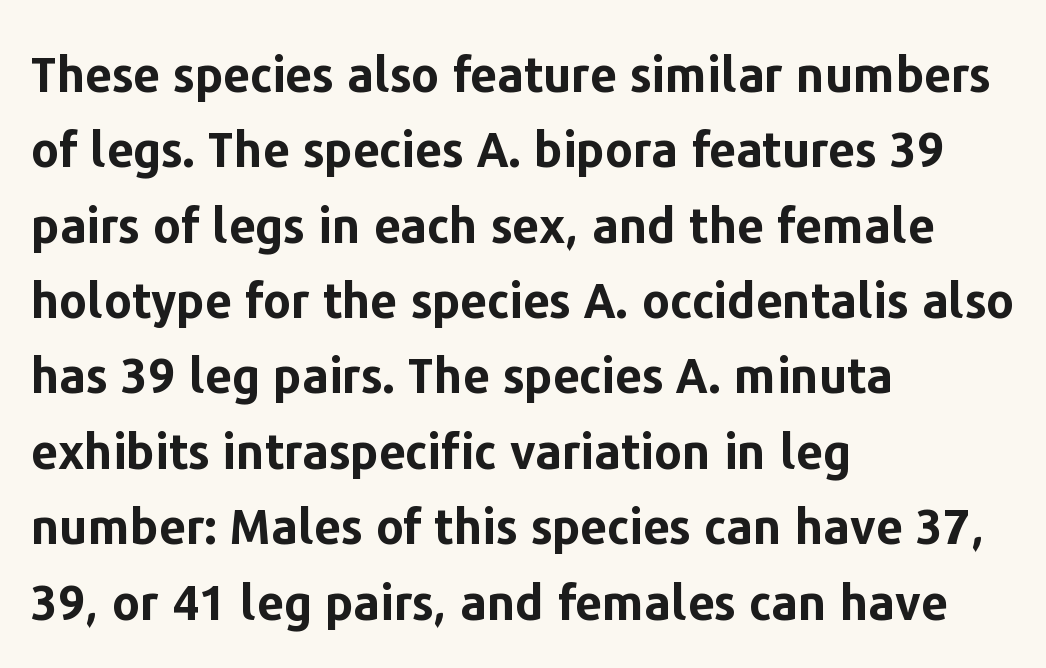
Is the letter spacing exaggerated? No — it looks like the ordinary default. The characters display no serif detailing; their extremities are plain. Has an underline been added? It has not. Here the designer chose a conventional face with non-uniform glyph widths.
